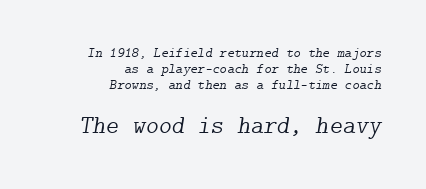
{"italic": "yes", "lean": "right", "slant_degrees": 9, "bold": "no", "underline": "no", "align": "right", "line_spacing": "tight", "line_spacing_ratio": 1.13, "letter_spacing": "normal", "letter_spacing_em": 0.0, "larger_block": "second", "size_ratio": 1.79, "glyph_px": 25}
